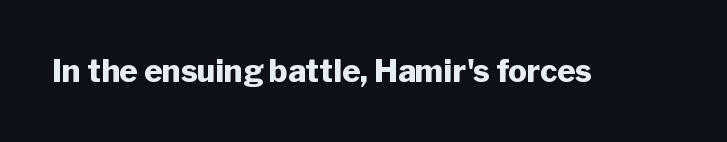
{"serif": "no", "italic": "no", "bold": "yes", "weight": "heavy", "width": "normal", "stroke_contrast": "low", "x_height": "medium", "monospaced": "no", "underline": "no", "letter_spacing": "normal", "letter_spacing_em": 0.0, "glyph_px": 31}
